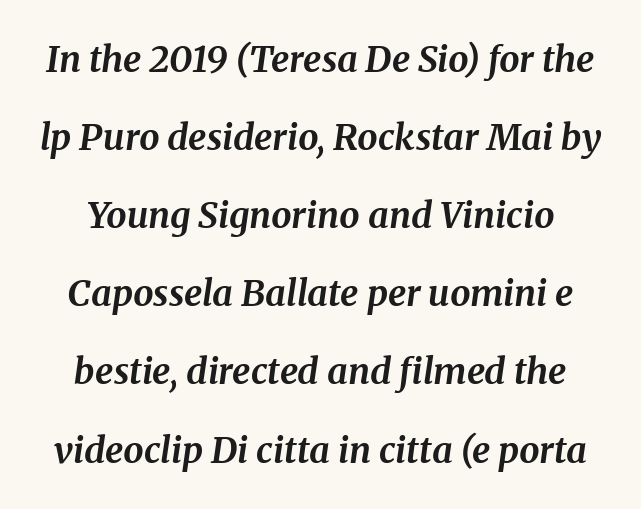
The image shows 36 px bold serif type, italic (leaning right); set loose line spacing (2.17x), normal letter spacing, not underlined; medium stroke contrast and a medium x-height.
